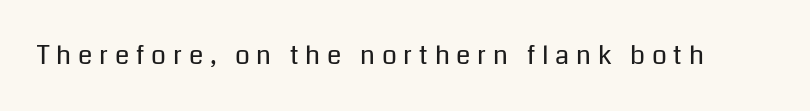
The image shows 26 px text type, upright; set unusually wide letter spacing (+0.26 em), not underlined.
